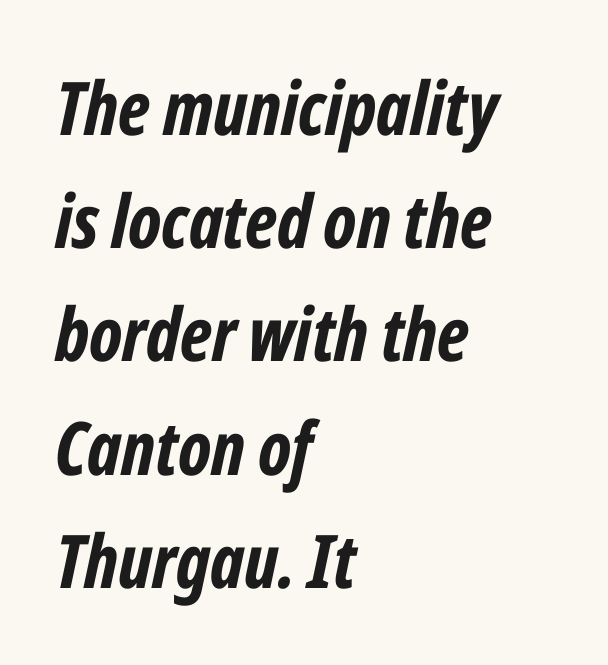
Q: Is the text bold? A: Yes.
Q: Is the text italic (slanted)? A: Yes, it leans right by about 12 degrees.
Q: Is the text underlined? A: No.
Q: How is the paragraph aligned? A: Left-aligned.
Q: Is the spacing between letters normal or unusually wide? A: Normal.
Q: Is the spacing between lines tight, normal or loose? A: Normal.
Q: Width (condensed, normal, or wide)? A: Condensed.
Q: Stroke contrast? A: Low.
Q: x-height? A: Medium.
Q: Monospaced? A: No.
